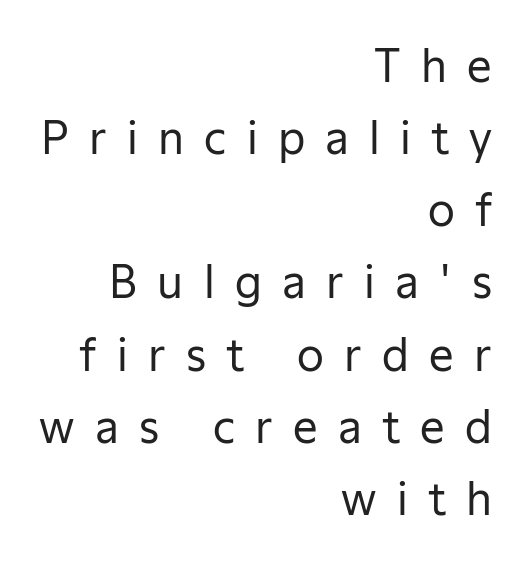
Q: Is the text bold? A: No.
Q: Is the text italic (slanted)? A: No, it is upright.
Q: Is the typeface a serif or a sans-serif typeface? A: Sans-serif.
Q: Is the text underlined? A: No.
Q: How is the paragraph aligned? A: Right-aligned.
Q: Is the spacing between letters normal or unusually wide? A: Unusually wide.
Q: Is the spacing between lines tight, normal or loose? A: Normal.
Q: Width (condensed, normal, or wide)? A: Normal.
Q: Stroke contrast? A: Low.
Q: x-height? A: Medium.
Q: Monospaced? A: No.
